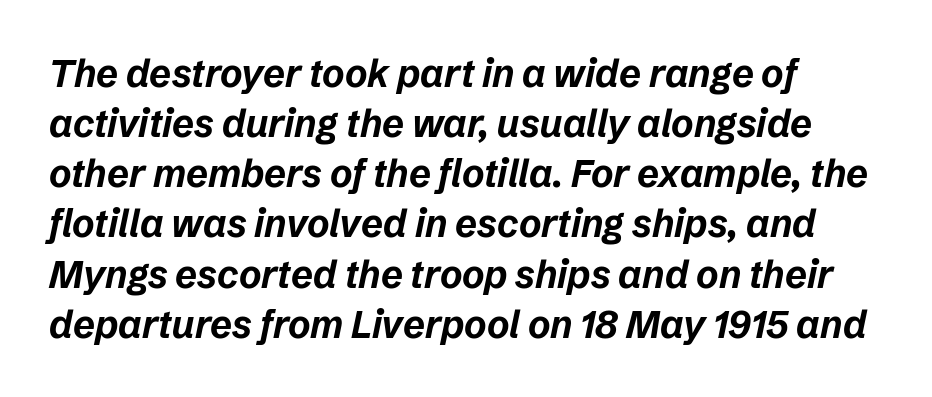
{"italic": "yes", "lean": "right", "slant_degrees": 12, "bold": "yes", "weight": "bold", "width": "normal", "stroke_contrast": "low", "x_height": "medium", "monospaced": "no", "underline": "no", "align": "left", "line_spacing": "normal", "line_spacing_ratio": 1.32, "letter_spacing": "normal", "letter_spacing_em": 0.0, "glyph_px": 38}
